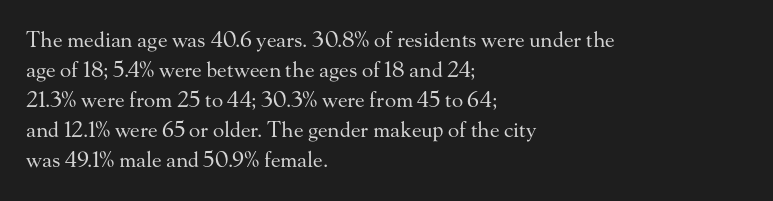
The image shows 21 px text type, upright; set left-aligned, normal line spacing (1.43x), normal letter spacing, not underlined.
